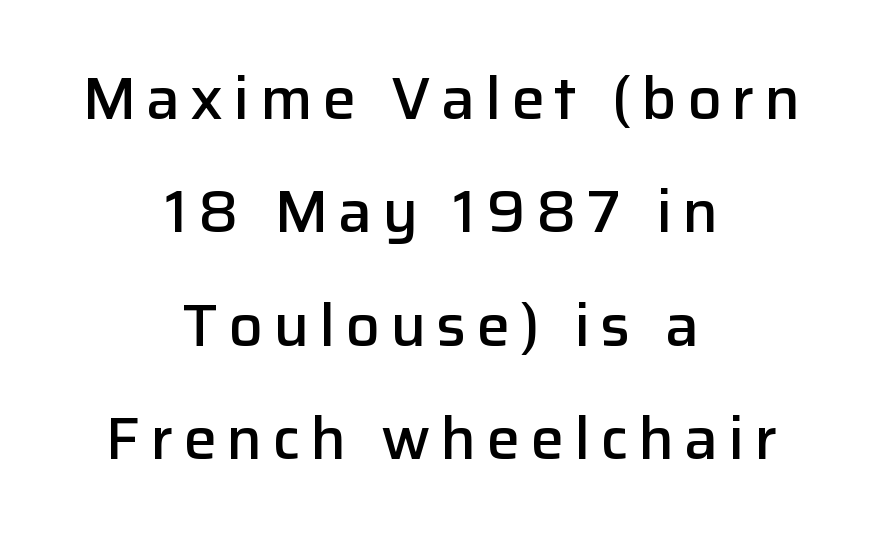
{"serif": "no", "italic": "no", "bold": "semi", "weight": "semibold", "width": "normal", "stroke_contrast": "low", "x_height": "medium", "monospaced": "no", "underline": "no", "align": "center", "line_spacing_ratio": 1.89, "glyph_px": 60}
